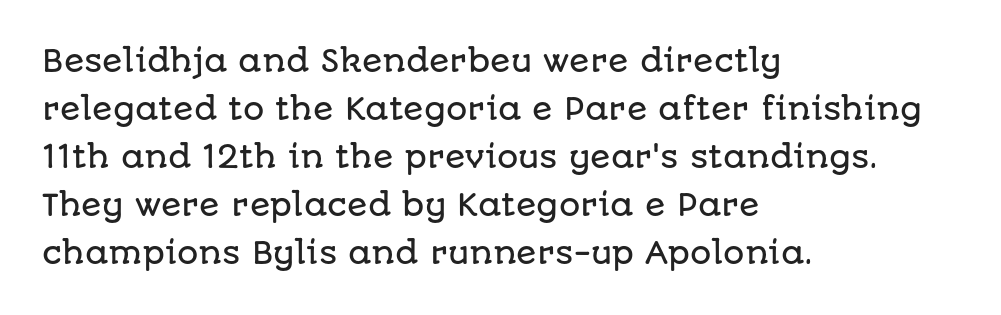
The paragraph has a hard left edge and a soft right edge. You can tell from the bare stems that sans-serif type was used. You can tell it's not italic because the verticals are truly vertical. Each letter keeps its own natural width here, so spacing adapts to shape. The horizontal fit of the characters is conventional and even. Plain, unruled lines of type.
